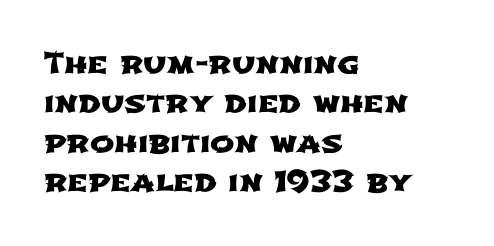
{"serif": "no", "width": "wide", "stroke_contrast": "low", "x_height": "medium", "monospaced": "no", "underline": "no", "align": "left", "line_spacing": "normal", "line_spacing_ratio": 1.36, "letter_spacing": "normal", "letter_spacing_em": 0.0, "glyph_px": 29}
